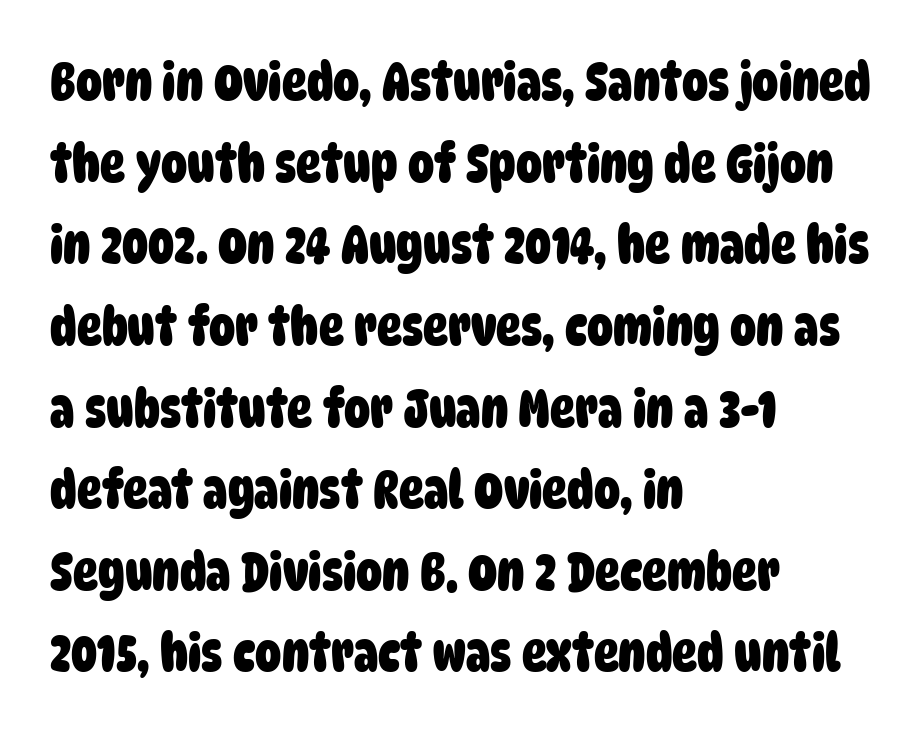
{"serif": "no", "bold": "yes", "weight": "heavy", "width": "condensed", "stroke_contrast": "low", "x_height": "large", "monospaced": "no", "underline": "no", "align": "left", "line_spacing": "normal", "line_spacing_ratio": 1.57, "letter_spacing": "normal", "letter_spacing_em": 0.0, "glyph_px": 52}
